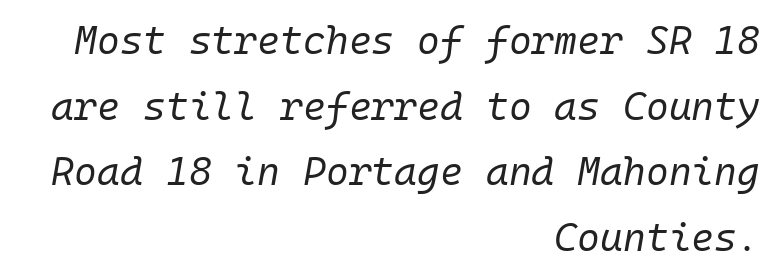
{"italic": "yes", "lean": "right", "slant_degrees": 10, "bold": "no", "weight": "regular", "width": "normal", "stroke_contrast": "low", "x_height": "medium", "monospaced": "yes", "underline": "no", "align": "right", "line_spacing": "normal", "line_spacing_ratio": 1.68, "letter_spacing": "normal", "letter_spacing_em": 0.0, "glyph_px": 39}
